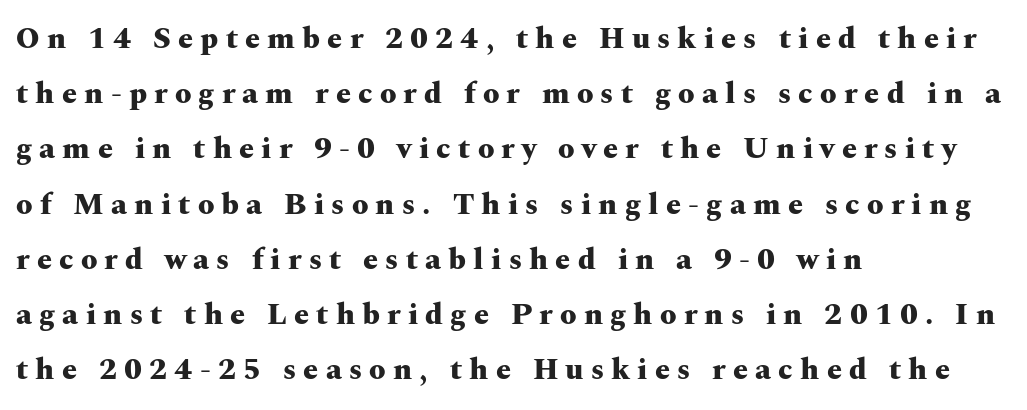
Small tapered or slab feet sit at the stroke ends, so this counts as serif. Does the copy run flush right? No — it runs flush left. Spacing verdict: proportional, widths tailored to each character. Strong, thick strokes mark this as bold type. You could only call the tracking loose — the letters float apart.
